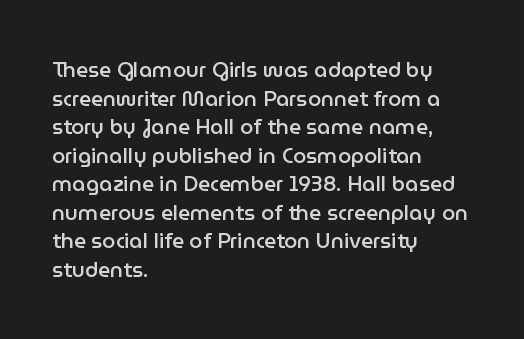
The image shows 21 px text type, upright; set left-aligned, normal line spacing (1.36x), normal letter spacing, not underlined.
